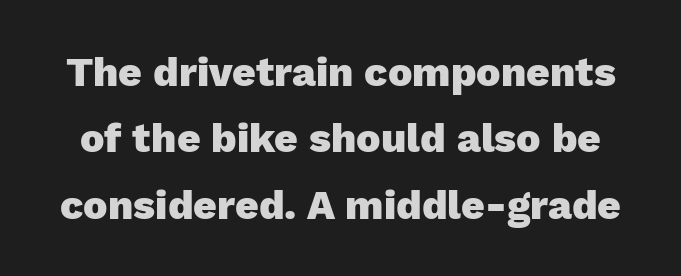
Q: Is the text bold? A: Yes.
Q: Is the text italic (slanted)? A: No, it is upright.
Q: Is the typeface a serif or a sans-serif typeface? A: Sans-serif.
Q: Is the text underlined? A: No.
Q: Is the spacing between letters normal or unusually wide? A: Normal.
Q: Is the spacing between lines tight, normal or loose? A: Normal.
Q: Width (condensed, normal, or wide)? A: Normal.
Q: Stroke contrast? A: Low.
Q: x-height? A: Medium.
Q: Monospaced? A: No.
